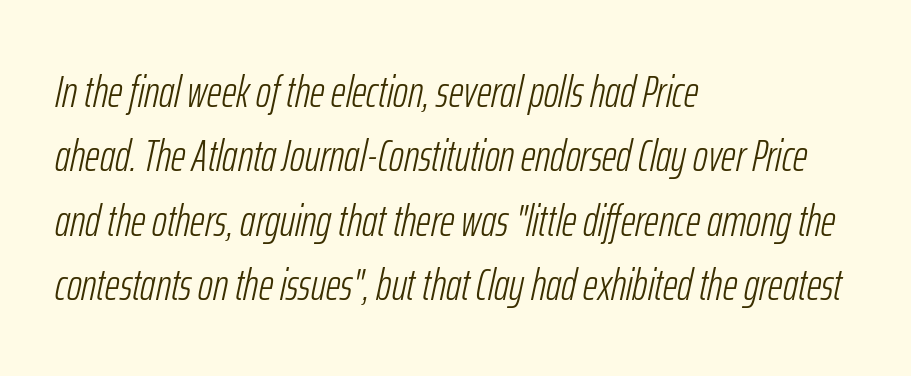
Is this a fixed-width face? No — the glyphs have proportional, varying widths. This sample is left-justified, so line endings fall wherever the words run out. Clear beneath every line of the passage. Is the type slanted? Yes — the strokes lean at a clear angle. How would I describe the line gaps? Plain and ordinary. This reads as an unemphasized weight, regular at the heaviest.
